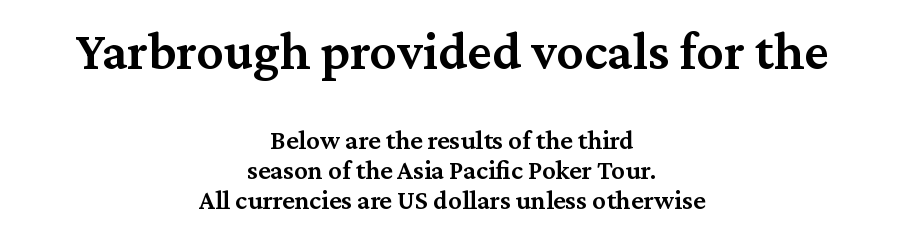
The image shows 54 px semibold serif type, upright; set centered, tight line spacing (1.12x), normal letter spacing, not underlined; the first (top) block is 2.0x larger; medium stroke contrast and a medium x-height.
